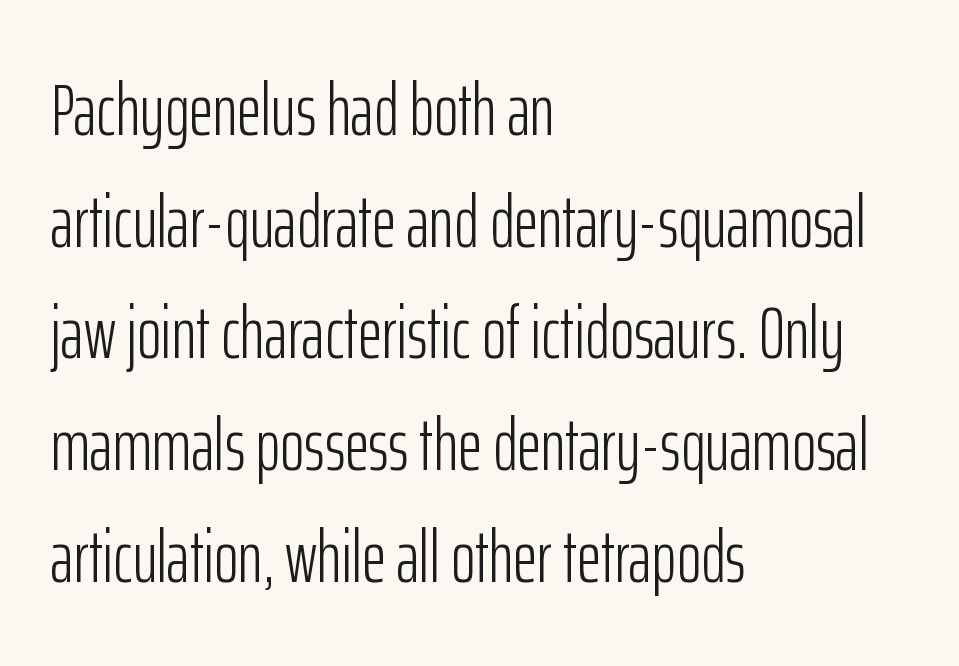
{"serif": "no", "italic": "no", "bold": "no", "weight": "light", "width": "condensed", "stroke_contrast": "low", "x_height": "medium", "monospaced": "no", "underline": "no", "align": "left", "line_spacing": "normal", "line_spacing_ratio": 1.51, "letter_spacing": "normal", "letter_spacing_em": 0.0, "glyph_px": 74}
